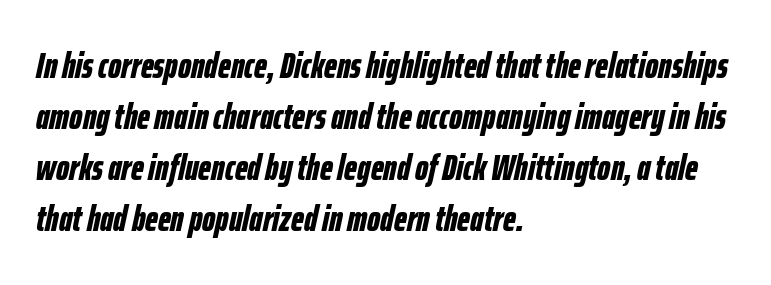
A full-strength bold gives these letters their thick strokes. In terms of posture, this sample is oblique. The line-height multiplier appears to be the usual default. No extra tracking has been applied to these lines. Here the designer chose a conventional face with non-uniform glyph widths. Quick note: underline off.
